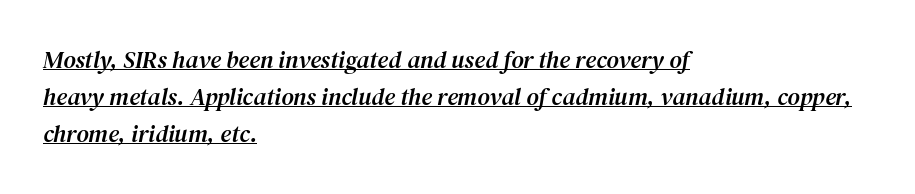
{"italic": "yes", "lean": "right", "slant_degrees": 12, "underline": "yes", "align": "left", "line_spacing": "normal", "line_spacing_ratio": 1.54, "letter_spacing": "normal", "letter_spacing_em": 0.0, "glyph_px": 24}
